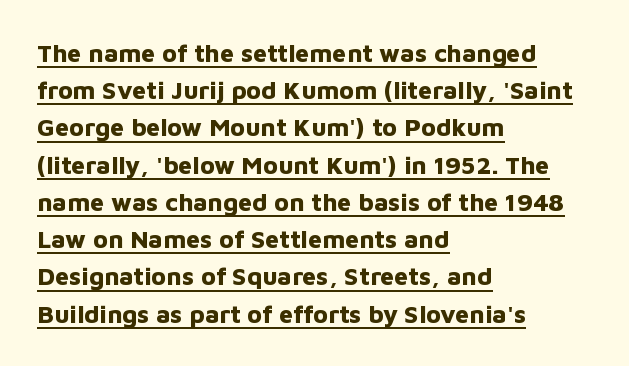
Q: Is the text bold? A: Yes.
Q: Is the text italic (slanted)? A: No, it is upright.
Q: Is the text underlined? A: Yes.
Q: How is the paragraph aligned? A: Left-aligned.
Q: Is the spacing between letters normal or unusually wide? A: Normal.
Q: Is the spacing between lines tight, normal or loose? A: Normal.
